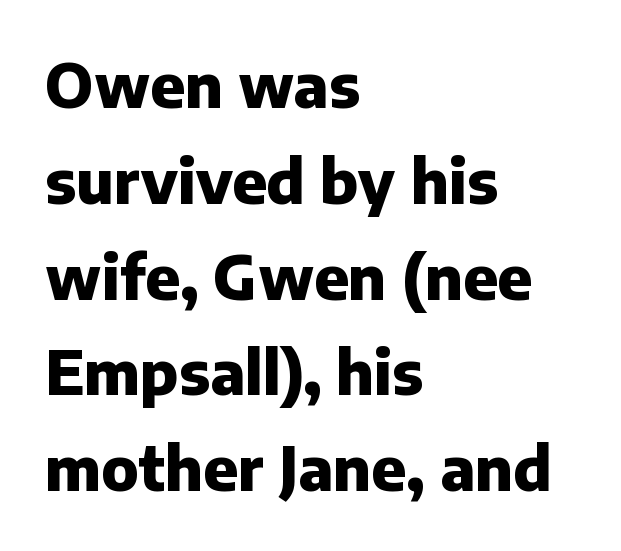
The image shows 61 px heavy sans-serif type, upright; set left-aligned, normal line spacing (1.57x), normal letter spacing, not underlined; low stroke contrast and a medium x-height.
